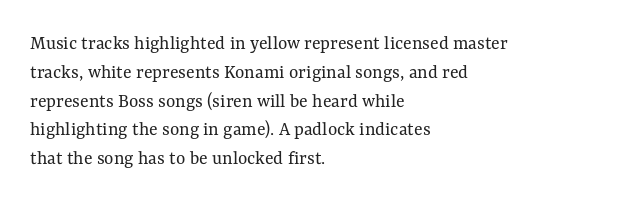
Q: Is the text bold? A: No.
Q: Is the text italic (slanted)? A: No, it is upright.
Q: Is the text underlined? A: No.
Q: How is the paragraph aligned? A: Left-aligned.
Q: Is the spacing between letters normal or unusually wide? A: Normal.
Q: Is the spacing between lines tight, normal or loose? A: Normal.
